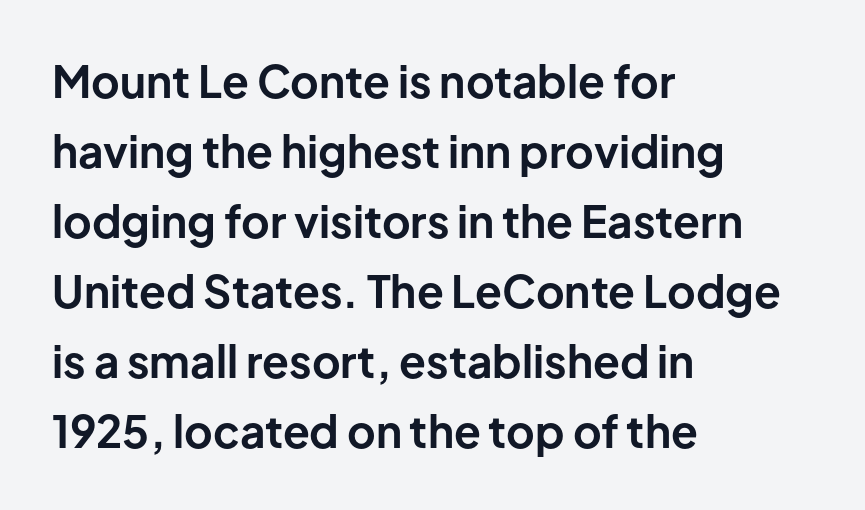
This sample has the flowing, uneven cadence of proportional lettering. These lines are set flush left with a ragged right edge. Students, note that the glyphs here touch the page at normal intervals. Quick note: underline off. These words are printed bold, with thick strokes throughout.
